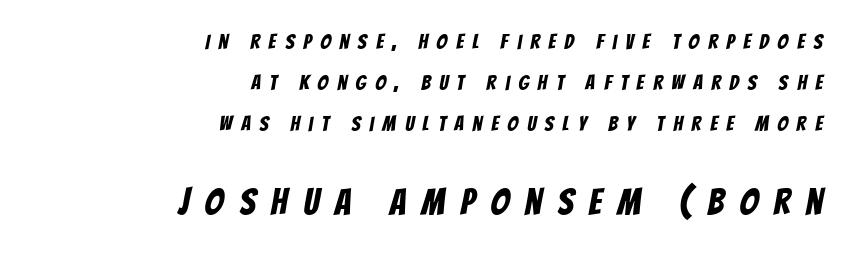
Q: Is the typeface a serif or a sans-serif typeface? A: Sans-serif.
Q: Is the text underlined? A: No.
Q: How is the paragraph aligned? A: Right-aligned.
Q: Is the spacing between letters normal or unusually wide? A: Unusually wide.
Q: Is the spacing between lines tight, normal or loose? A: Loose.
Q: Which block of text is set in a larger size, the first (top) or the second (bottom)? A: The second (bottom) one.
Q: Width (condensed, normal, or wide)? A: Condensed.
Q: Stroke contrast? A: Low.
Q: x-height? A: Large.
Q: Monospaced? A: No.
